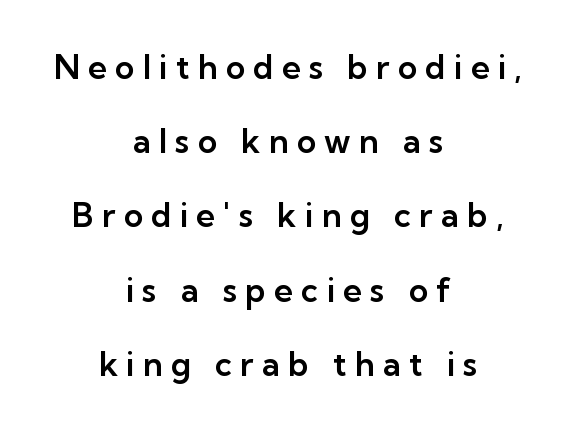
{"serif": "no", "italic": "no", "width": "normal", "stroke_contrast": "low", "x_height": "medium", "monospaced": "no", "underline": "no", "align": "center", "line_spacing": "loose", "line_spacing_ratio": 2.25, "letter_spacing": "wide", "letter_spacing_em": 0.25, "glyph_px": 33}
